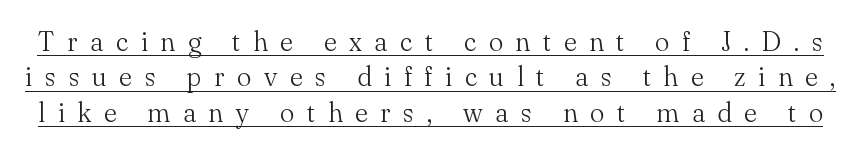
The image shows 27 px text type, upright; set normal line spacing (1.31x), unusually wide letter spacing (+0.47 em), underlined.
